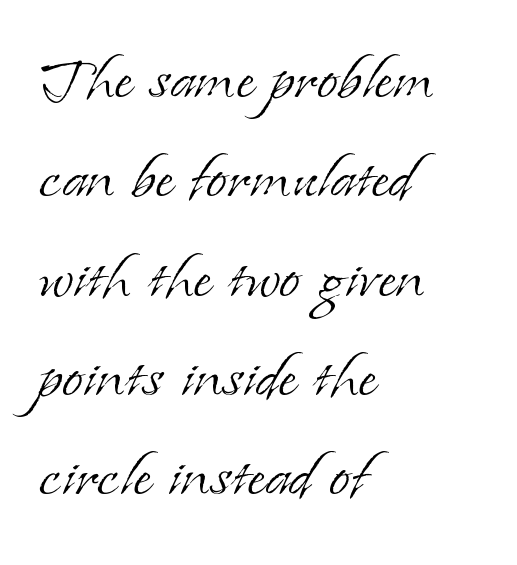
{"serif": "yes", "bold": "no", "weight": "light", "width": "normal", "stroke_contrast": "low", "x_height": "small", "monospaced": "no", "underline": "no", "align": "left", "line_spacing": "normal", "line_spacing_ratio": 1.29, "letter_spacing": "normal", "letter_spacing_em": 0.0, "glyph_px": 77}
